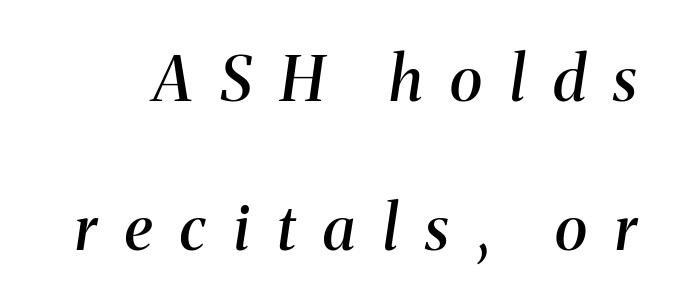
The image shows 62 px semibold serif type, italic (leaning right); set loose line spacing (2.4x), unusually wide letter spacing (+0.45 em), not underlined; medium stroke contrast and a medium x-height.
